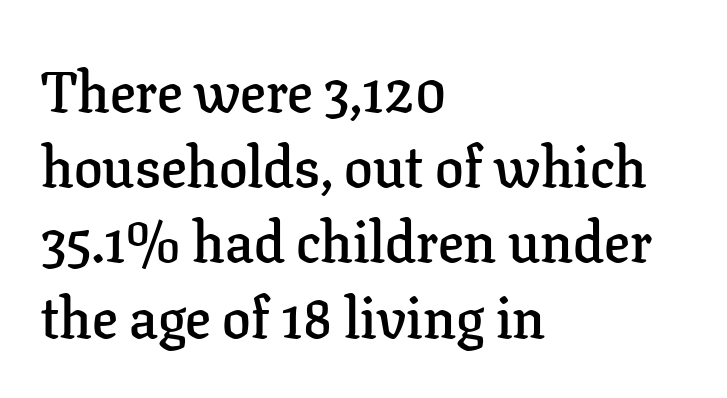
The tracking reads as untouched default to a designer's eye. Letterform terminals end in serifs throughout the passage. Reading down the column, the eye jumps a familiar distance to each next line. The passage is arranged the way most books set body copy — flush left. The letters are semibold — heavier than regular but short of a full bold. Every character sits straight up, as roman type does.
